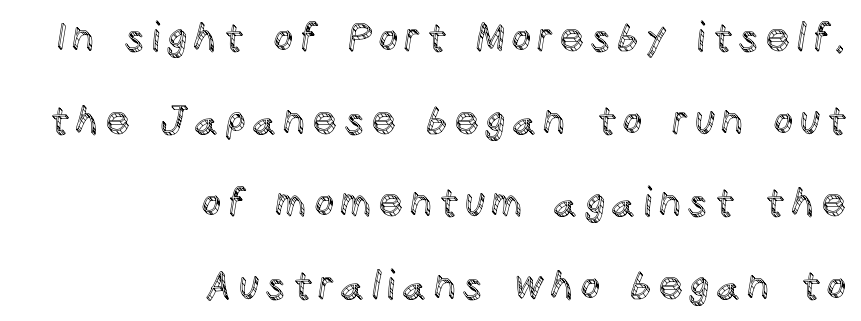
{"width": "normal", "x_height": "large", "monospaced": "no", "underline": "no", "align": "right", "line_spacing": "loose", "line_spacing_ratio": 2.12, "glyph_px": 39}
